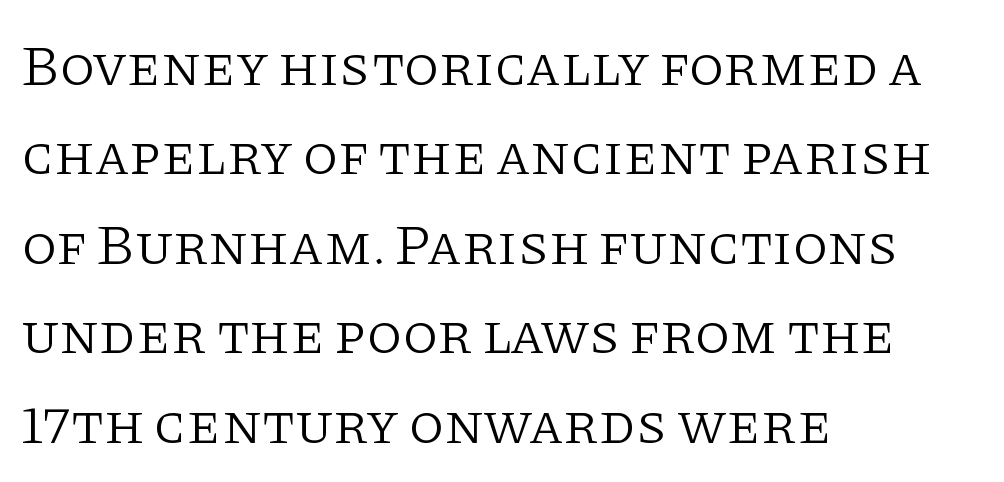
Q: Is the text bold? A: No.
Q: Is the text italic (slanted)? A: No, it is upright.
Q: Is the typeface a serif or a sans-serif typeface? A: Serif.
Q: Is the text underlined? A: No.
Q: How is the paragraph aligned? A: Left-aligned.
Q: Is the spacing between letters normal or unusually wide? A: Normal.
Q: Is the spacing between lines tight, normal or loose? A: Normal.
Q: Width (condensed, normal, or wide)? A: Normal.
Q: Stroke contrast? A: Low.
Q: x-height? A: Large.
Q: Monospaced? A: No.
